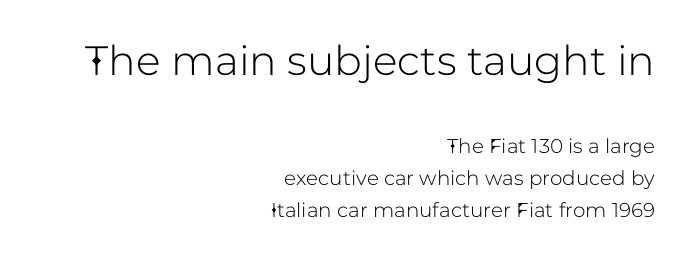
This sample has the flowing, uneven cadence of proportional lettering. Tracking value appears to be zero — textbook default spacing. The earlier block is typeset at a bigger size than the later block. Ascenders rise straight up at ninety degrees. Glance below the letters and you will spot only blank space.
